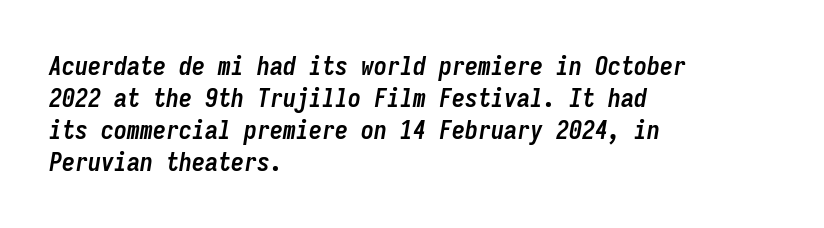
The image shows 26 px bold type, italic (leaning right); set left-aligned, line spacing 1.23x, normal letter spacing, not underlined.
